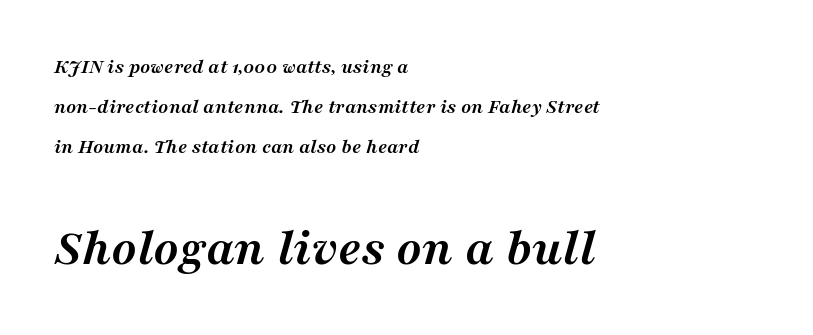
{"serif": "yes", "italic": "yes", "lean": "right", "slant_degrees": 16, "bold": "yes", "weight": "semibold", "width": "normal", "stroke_contrast": "medium", "x_height": "medium", "monospaced": "no", "underline": "no", "align": "left", "line_spacing": "loose", "line_spacing_ratio": 1.91, "letter_spacing": "normal", "letter_spacing_em": 0.0, "larger_block": "second", "size_ratio": 2.52, "glyph_px": 53}
